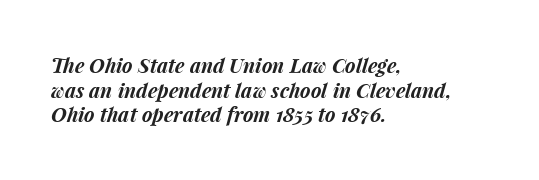
The image shows 20 px bold type, italic (leaning right); set left-aligned, line spacing 1.23x, normal letter spacing, not underlined.
